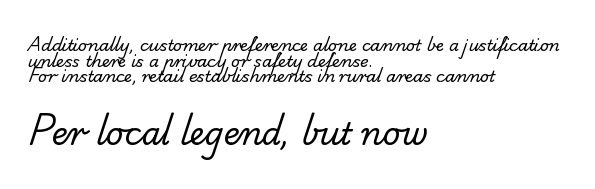
{"serif": "no", "bold": "no", "weight": "regular", "width": "normal", "stroke_contrast": "low", "x_height": "small", "monospaced": "no", "underline": "no", "align": "left", "line_spacing": "tight", "line_spacing_ratio": 0.97, "letter_spacing": "normal", "letter_spacing_em": 0.0, "larger_block": "second", "size_ratio": 1.94, "glyph_px": 31}
